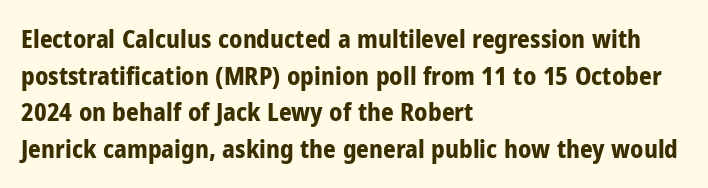
Q: Is the text bold? A: Yes.
Q: Is the text italic (slanted)? A: No, it is upright.
Q: Is the text underlined? A: No.
Q: How is the paragraph aligned? A: Left-aligned.
Q: Is the spacing between letters normal or unusually wide? A: Normal.
Q: Is the spacing between lines tight, normal or loose? A: Normal.
